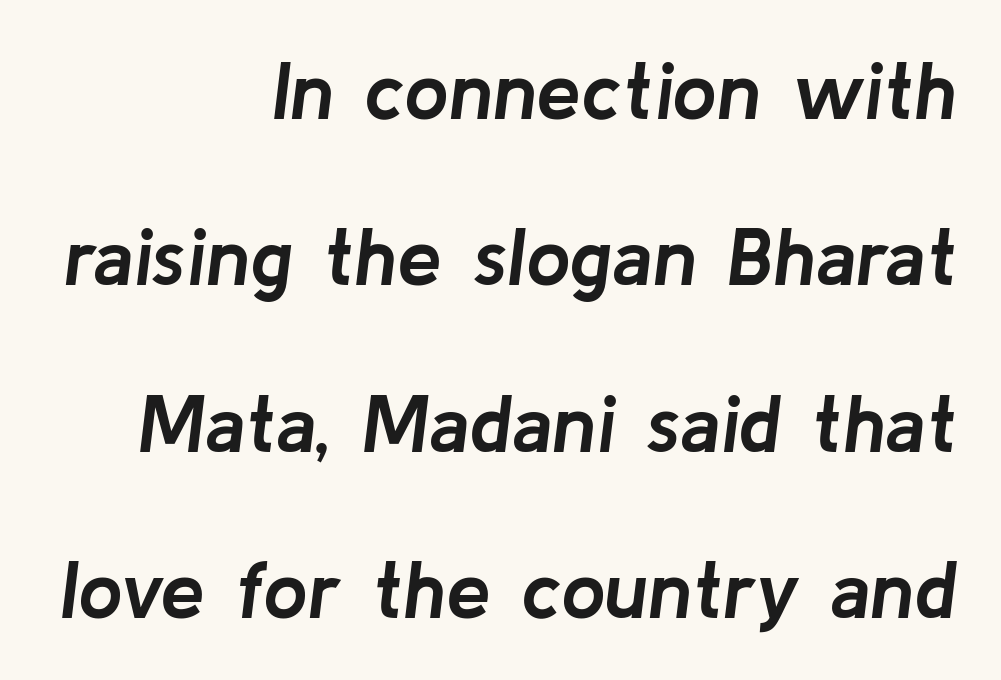
{"italic": "yes", "lean": "right", "slant_degrees": 8, "bold": "yes", "weight": "semibold", "width": "normal", "stroke_contrast": "low", "x_height": "medium", "monospaced": "no", "underline": "no", "align": "right", "line_spacing": "loose", "line_spacing_ratio": 2.08, "letter_spacing": "normal", "letter_spacing_em": 0.0, "glyph_px": 80}
